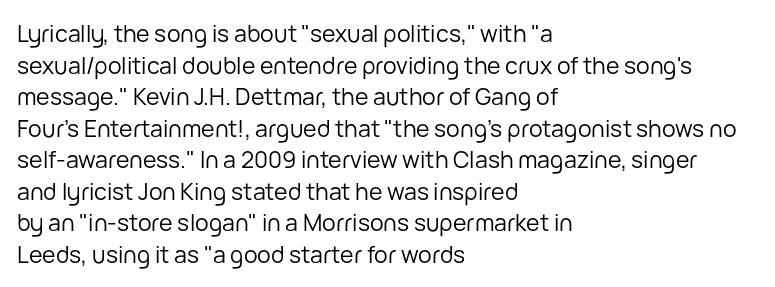
Q: Is the text bold? A: No.
Q: Is the text italic (slanted)? A: No, it is upright.
Q: Is the text underlined? A: No.
Q: How is the paragraph aligned? A: Left-aligned.
Q: Is the spacing between letters normal or unusually wide? A: Normal.
Q: Is the spacing between lines tight, normal or loose? A: Normal.
